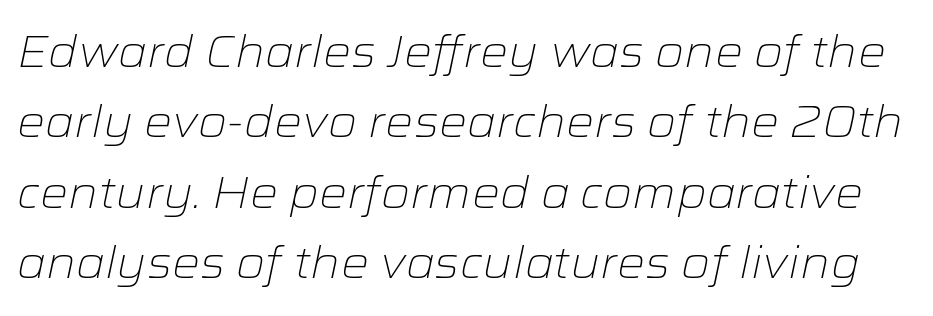
{"italic": "yes", "lean": "right", "slant_degrees": 12, "bold": "no", "weight": "light", "width": "wide", "stroke_contrast": "low", "x_height": "medium", "monospaced": "no", "underline": "no", "line_spacing": "normal", "line_spacing_ratio": 1.6, "letter_spacing": "normal", "letter_spacing_em": 0.0, "glyph_px": 44}
